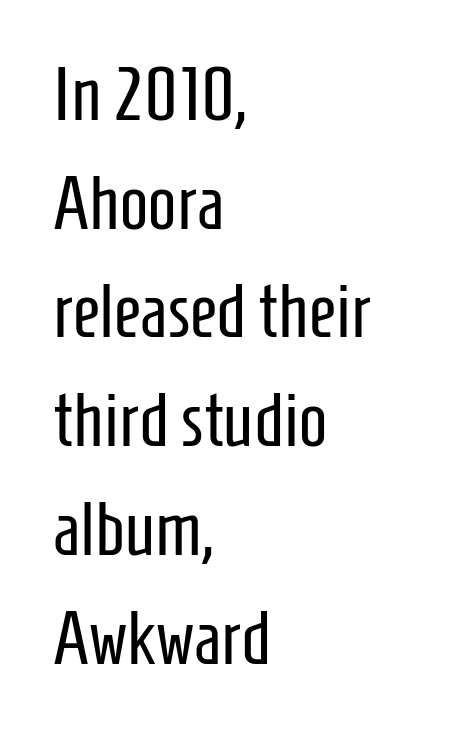
Think of a printed novel: that variable character pitch is what you see here. Tracking here is standard; glyphs follow each other at the usual distance. The font is comparable to plain body text, perhaps lighter. Ascenders rise straight up at ninety degrees. Teacher's note: observe the even left margin — that is flush-left alignment.
